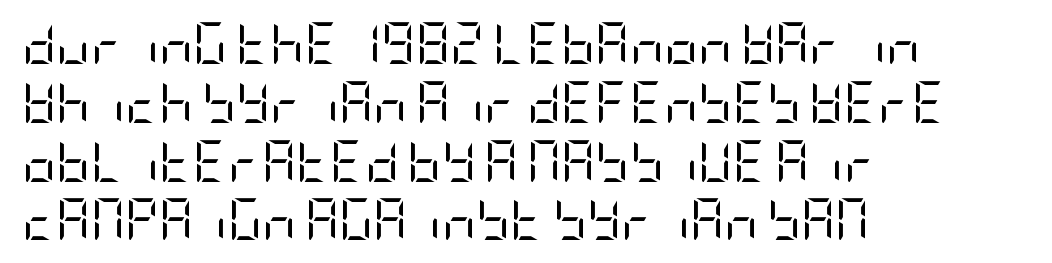
Q: Is the text bold? A: No.
Q: Is the text italic (slanted)? A: No, it is upright.
Q: Is the typeface a serif or a sans-serif typeface? A: Sans-serif.
Q: Is the text underlined? A: No.
Q: How is the paragraph aligned? A: Left-aligned.
Q: Is the spacing between letters normal or unusually wide? A: Normal.
Q: Is the spacing between lines tight, normal or loose? A: Normal.
Q: Width (condensed, normal, or wide)? A: Condensed.
Q: Stroke contrast? A: Low.
Q: x-height? A: Large.
